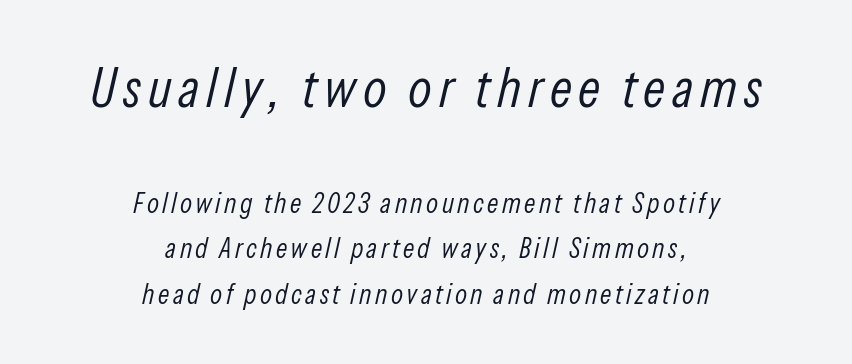
{"italic": "yes", "lean": "right", "slant_degrees": 13, "bold": "no", "weight": "light", "width": "condensed", "stroke_contrast": "low", "x_height": "medium", "monospaced": "no", "underline": "no", "align": "center", "line_spacing": "normal", "line_spacing_ratio": 1.62, "larger_block": "first", "size_ratio": 1.96, "glyph_px": 55}
